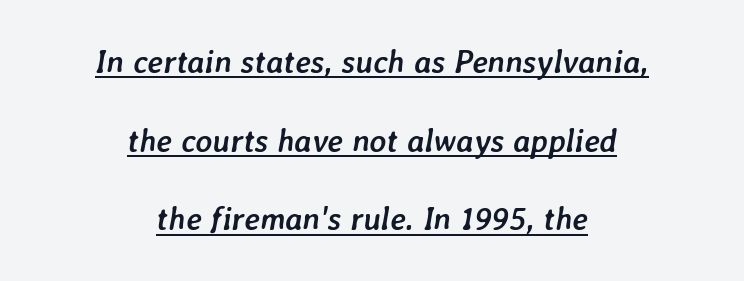
Q: Is the text bold? A: Yes.
Q: Is the text italic (slanted)? A: Yes, it leans right by about 7 degrees.
Q: Is the text underlined? A: Yes.
Q: How is the paragraph aligned? A: Centered.
Q: Is the spacing between letters normal or unusually wide? A: Normal.
Q: Is the spacing between lines tight, normal or loose? A: Loose.
Q: Width (condensed, normal, or wide)? A: Normal.
Q: Stroke contrast? A: Low.
Q: x-height? A: Medium.
Q: Monospaced? A: No.
